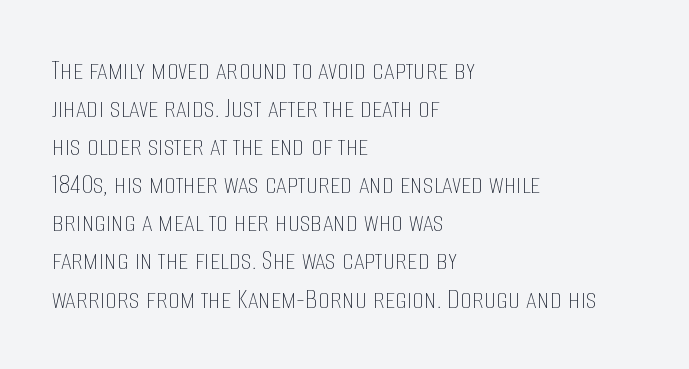
{"italic": "no", "bold": "no", "weight": "thin", "width": "condensed", "stroke_contrast": "low", "x_height": "large", "monospaced": "no", "underline": "no", "align": "left", "line_spacing": "normal", "line_spacing_ratio": 1.27, "letter_spacing": "normal", "letter_spacing_em": 0.0, "glyph_px": 30}
